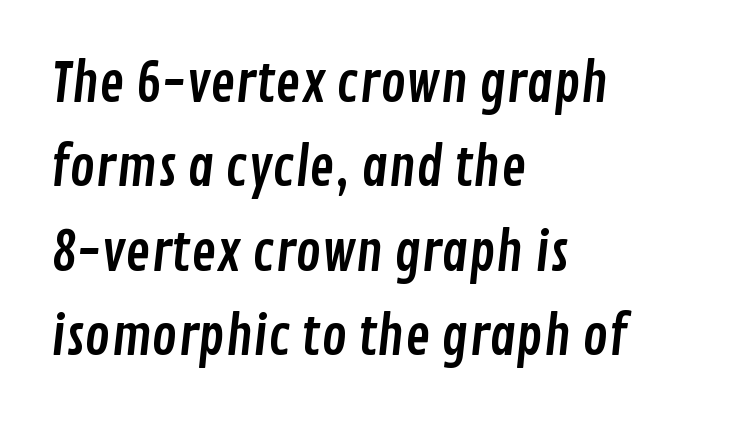
Q: Is the typeface a serif or a sans-serif typeface? A: Sans-serif.
Q: Is the text underlined? A: No.
Q: How is the paragraph aligned? A: Left-aligned.
Q: Is the spacing between letters normal or unusually wide? A: Normal.
Q: Is the spacing between lines tight, normal or loose? A: Normal.
Q: Width (condensed, normal, or wide)? A: Condensed.
Q: Stroke contrast? A: Low.
Q: x-height? A: Medium.
Q: Monospaced? A: No.
